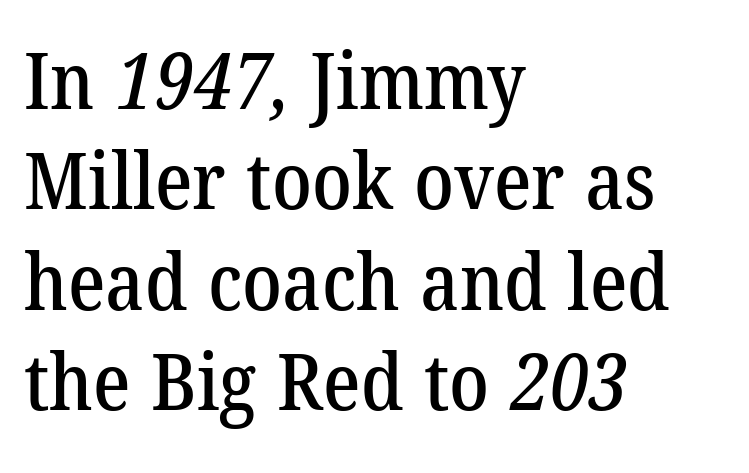
{"serif": "yes", "width": "normal", "stroke_contrast": "low", "x_height": "medium", "monospaced": "no", "underline": "no", "align": "left", "line_spacing": "normal", "line_spacing_ratio": 1.27, "letter_spacing": "normal", "letter_spacing_em": 0.0, "glyph_px": 79}
